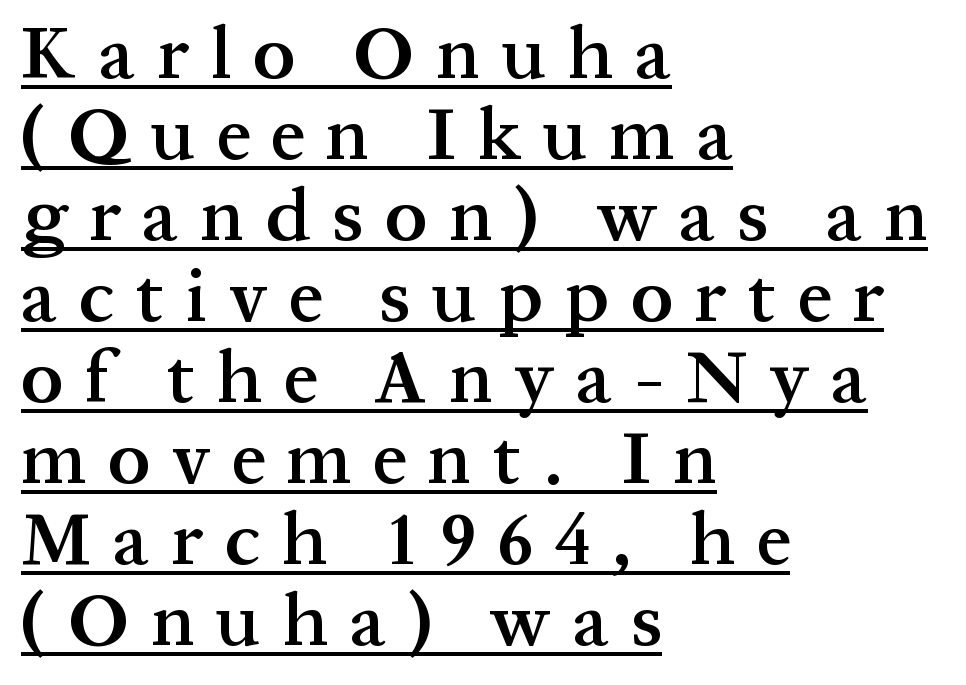
Q: Is the text bold? A: Semi-bold.
Q: Is the text italic (slanted)? A: No, it is upright.
Q: Is the typeface a serif or a sans-serif typeface? A: Serif.
Q: Is the text underlined? A: Yes.
Q: How is the paragraph aligned? A: Left-aligned.
Q: Is the spacing between letters normal or unusually wide? A: Unusually wide.
Q: Is the spacing between lines tight, normal or loose? A: Tight.
Q: Width (condensed, normal, or wide)? A: Normal.
Q: Stroke contrast? A: Medium.
Q: x-height? A: Medium.
Q: Monospaced? A: No.
